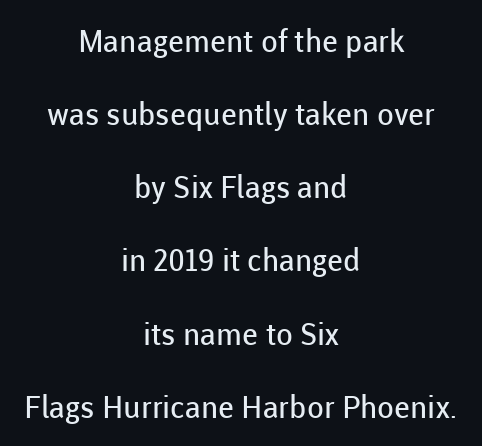
Q: Is the text bold? A: No.
Q: Is the text italic (slanted)? A: No, it is upright.
Q: Is the typeface a serif or a sans-serif typeface? A: Sans-serif.
Q: Is the text underlined? A: No.
Q: How is the paragraph aligned? A: Centered.
Q: Is the spacing between letters normal or unusually wide? A: Normal.
Q: Is the spacing between lines tight, normal or loose? A: Loose.
Q: Width (condensed, normal, or wide)? A: Normal.
Q: Stroke contrast? A: Low.
Q: x-height? A: Medium.
Q: Monospaced? A: No.
